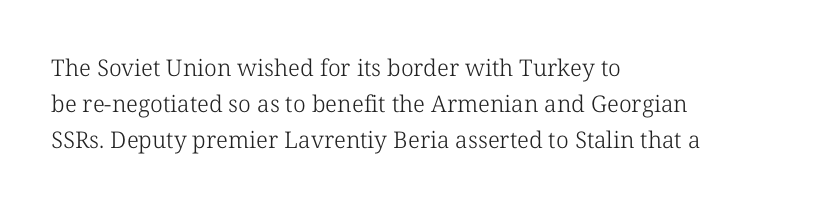
Q: Is the text bold? A: No.
Q: Is the text italic (slanted)? A: No, it is upright.
Q: Is the text underlined? A: No.
Q: How is the paragraph aligned? A: Left-aligned.
Q: Is the spacing between letters normal or unusually wide? A: Normal.
Q: Is the spacing between lines tight, normal or loose? A: Normal.
